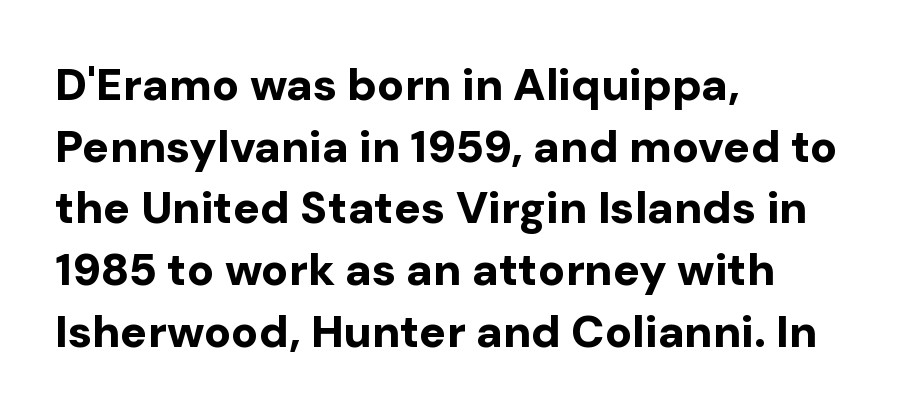
The image shows 45 px bold sans-serif type, upright; set left-aligned, normal line spacing (1.37x), normal letter spacing, not underlined; low stroke contrast and a medium x-height.
